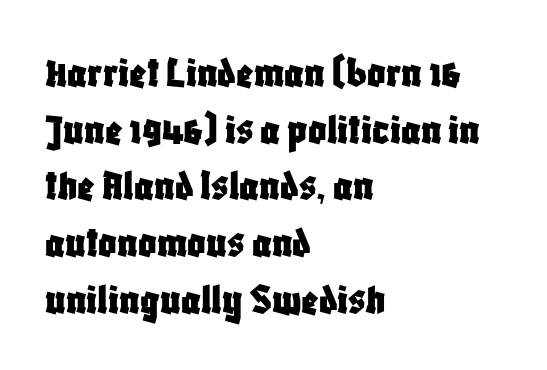
Q: Is the text italic (slanted)? A: No, it is upright.
Q: Is the typeface a serif or a sans-serif typeface? A: Sans-serif.
Q: Is the text underlined? A: No.
Q: How is the paragraph aligned? A: Left-aligned.
Q: Is the spacing between letters normal or unusually wide? A: Normal.
Q: Is the spacing between lines tight, normal or loose? A: Normal.
Q: Width (condensed, normal, or wide)? A: Condensed.
Q: Stroke contrast? A: Low.
Q: x-height? A: Large.
Q: Monospaced? A: No.
